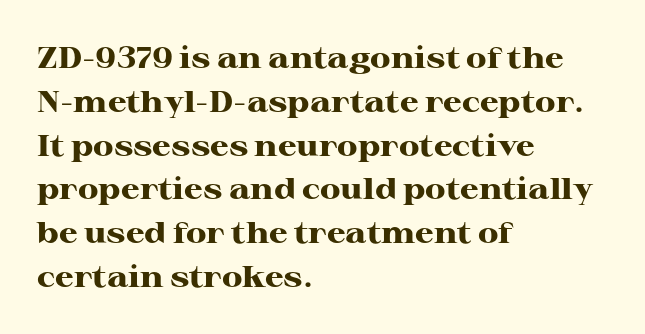
The image shows 30 px heavy, wide serif type, upright; set left-aligned, normal line spacing (1.46x), normal letter spacing, not underlined; high stroke contrast and a medium x-height.
